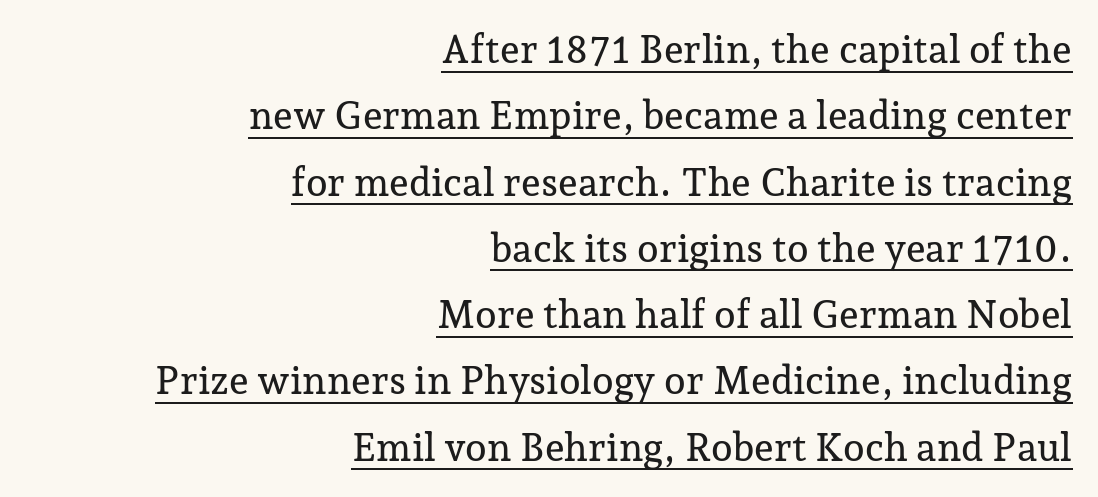
{"serif": "yes", "italic": "no", "width": "normal", "stroke_contrast": "low", "x_height": "medium", "monospaced": "no", "underline": "yes", "align": "right", "line_spacing": "normal", "line_spacing_ratio": 1.7, "letter_spacing": "normal", "letter_spacing_em": 0.0, "glyph_px": 39}
